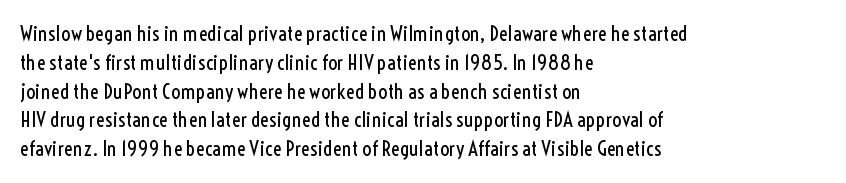
Q: Is the text bold? A: No.
Q: Is the text italic (slanted)? A: No, it is upright.
Q: Is the text underlined? A: No.
Q: How is the paragraph aligned? A: Left-aligned.
Q: Is the spacing between letters normal or unusually wide? A: Normal.
Q: Is the spacing between lines tight, normal or loose? A: Normal.
